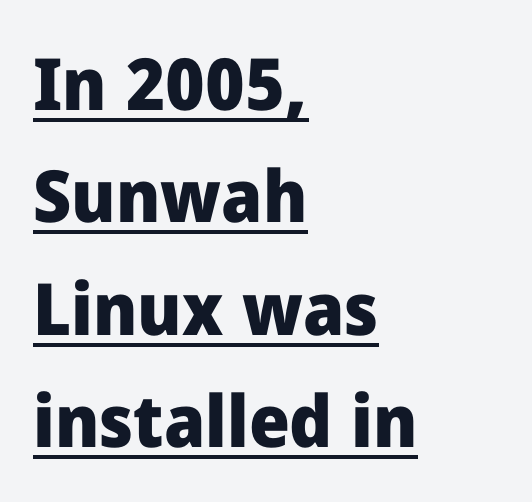
The image shows 72 px heavy sans-serif type, upright; set left-aligned, normal line spacing (1.56x), normal letter spacing, underlined; low stroke contrast and a medium x-height.
